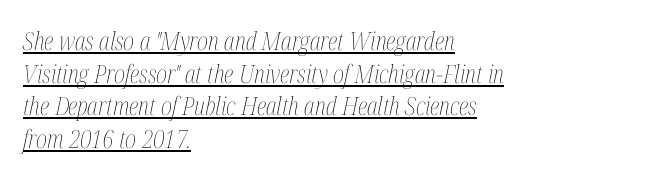
{"italic": "yes", "lean": "right", "slant_degrees": 12, "bold": "no", "underline": "yes", "align": "left", "line_spacing": "normal", "line_spacing_ratio": 1.31, "letter_spacing": "normal", "letter_spacing_em": 0.0, "glyph_px": 25}
